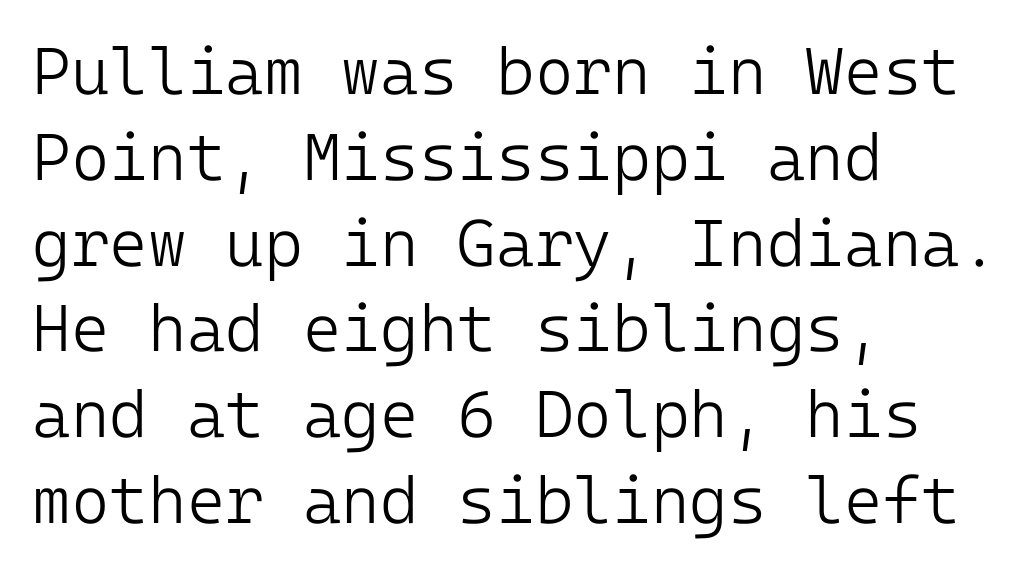
Q: Is the text bold? A: No.
Q: Is the text italic (slanted)? A: No, it is upright.
Q: Is the typeface a serif or a sans-serif typeface? A: Sans-serif.
Q: Is the text underlined? A: No.
Q: How is the paragraph aligned? A: Left-aligned.
Q: Is the spacing between letters normal or unusually wide? A: Normal.
Q: Is the spacing between lines tight, normal or loose? A: Normal.
Q: Width (condensed, normal, or wide)? A: Normal.
Q: Stroke contrast? A: Low.
Q: x-height? A: Medium.
